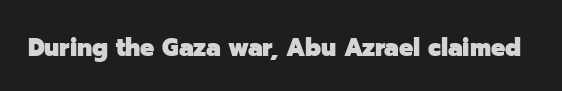
The image shows 25 px bold type, upright; set normal letter spacing, not underlined.
